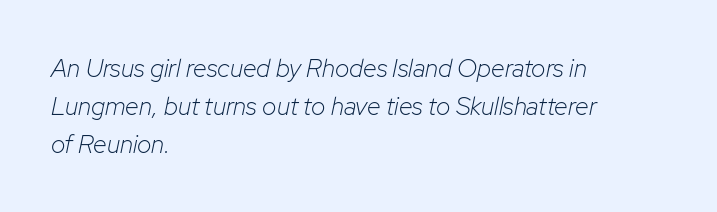
Q: Is the text bold? A: No.
Q: Is the text italic (slanted)? A: Yes, it leans right by about 12 degrees.
Q: Is the text underlined? A: No.
Q: How is the paragraph aligned? A: Left-aligned.
Q: Is the spacing between letters normal or unusually wide? A: Normal.
Q: Is the spacing between lines tight, normal or loose? A: Normal.
